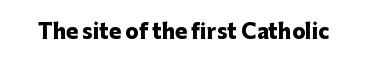
Q: Is the text bold? A: Yes.
Q: Is the text italic (slanted)? A: No, it is upright.
Q: Is the text underlined? A: No.
Q: Is the spacing between letters normal or unusually wide? A: Normal.
